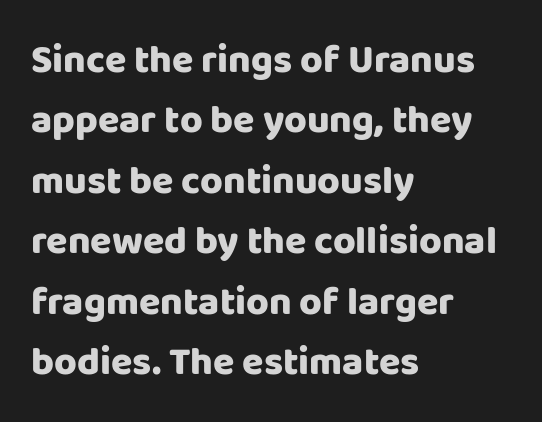
The image shows 39 px heavy sans-serif type, upright; set left-aligned, normal line spacing (1.55x), normal letter spacing, not underlined; low stroke contrast and a large x-height.
